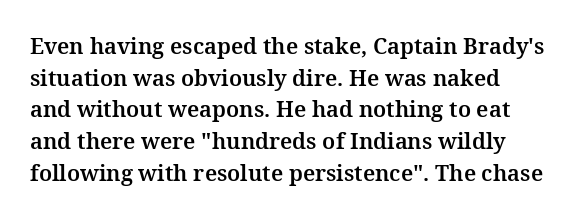
Q: Is the text italic (slanted)? A: No, it is upright.
Q: Is the text underlined? A: No.
Q: Is the spacing between letters normal or unusually wide? A: Normal.
Q: Is the spacing between lines tight, normal or loose? A: Normal.
